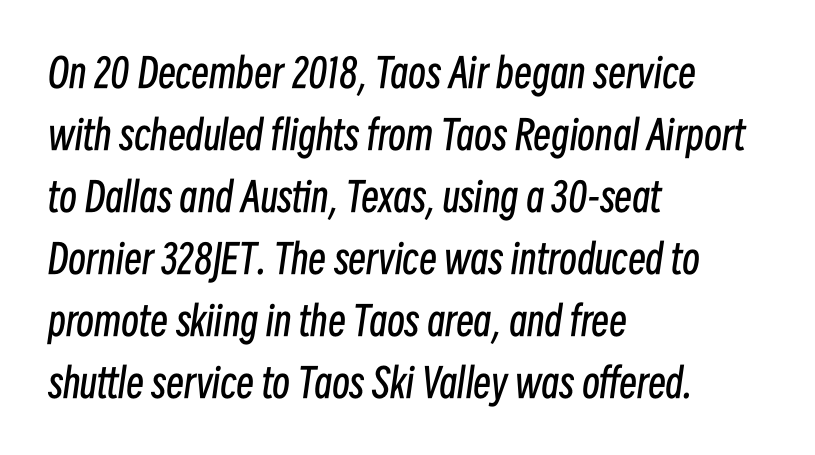
{"italic": "yes", "lean": "right", "slant_degrees": 8, "bold": "no", "weight": "regular", "width": "condensed", "stroke_contrast": "low", "x_height": "medium", "monospaced": "no", "underline": "no", "align": "left", "line_spacing": "normal", "line_spacing_ratio": 1.55, "letter_spacing": "normal", "letter_spacing_em": 0.0, "glyph_px": 40}
